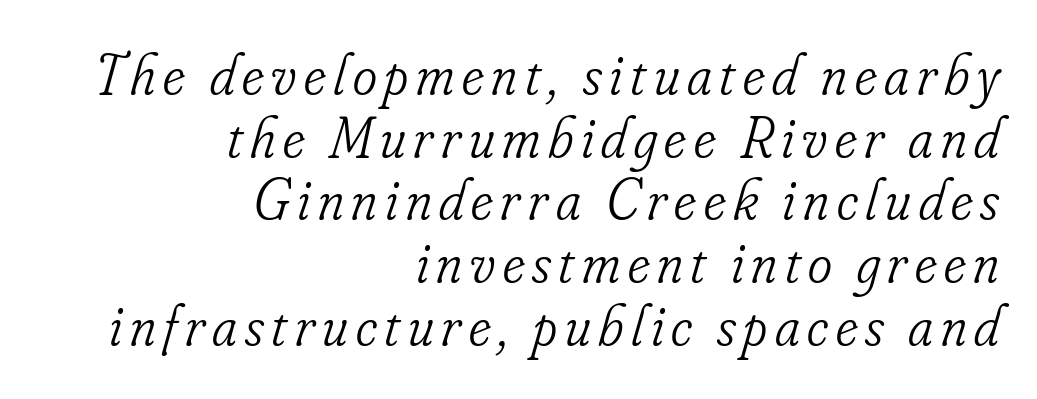
{"serif": "yes", "italic": "yes", "lean": "right", "slant_degrees": 16, "bold": "no", "weight": "light", "width": "condensed", "stroke_contrast": "low", "x_height": "small", "monospaced": "no", "underline": "no", "align": "right", "line_spacing": "tight", "line_spacing_ratio": 1.08, "glyph_px": 58}
